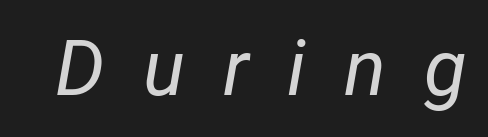
Q: Is the text bold? A: No.
Q: Is the text italic (slanted)? A: Yes, it leans right by about 12 degrees.
Q: Is the text underlined? A: No.
Q: Is the spacing between letters normal or unusually wide? A: Unusually wide.
Q: Width (condensed, normal, or wide)? A: Condensed.
Q: Stroke contrast? A: Low.
Q: x-height? A: Medium.
Q: Monospaced? A: No.
